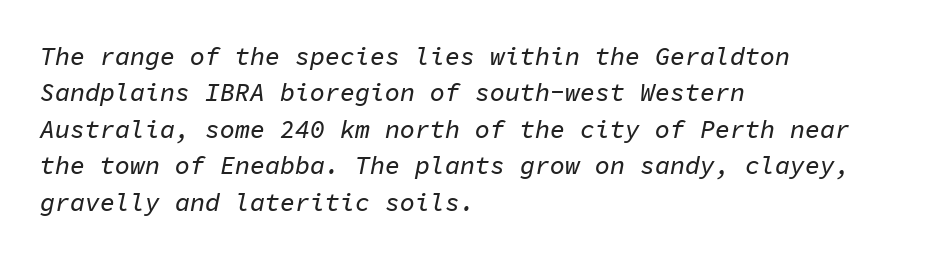
{"italic": "yes", "lean": "right", "slant_degrees": 11, "underline": "no", "align": "left", "line_spacing": "normal", "line_spacing_ratio": 1.46, "letter_spacing": "normal", "letter_spacing_em": 0.0, "glyph_px": 25}
